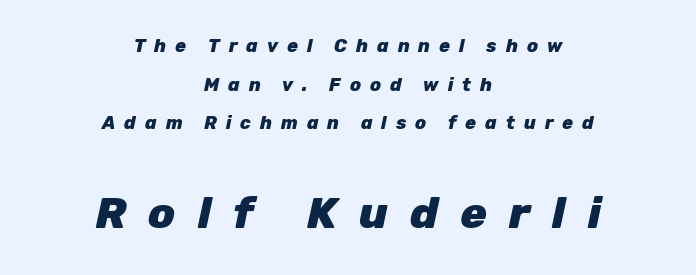
Q: Is the text bold? A: Yes.
Q: Is the text italic (slanted)? A: Yes, it leans right by about 12 degrees.
Q: Is the text underlined? A: No.
Q: How is the paragraph aligned? A: Centered.
Q: Is the spacing between letters normal or unusually wide? A: Unusually wide.
Q: Is the spacing between lines tight, normal or loose? A: Loose.
Q: Which block of text is set in a larger size, the first (top) or the second (bottom)? A: The second (bottom) one.
Q: Width (condensed, normal, or wide)? A: Normal.
Q: Stroke contrast? A: Low.
Q: x-height? A: Medium.
Q: Monospaced? A: No.
